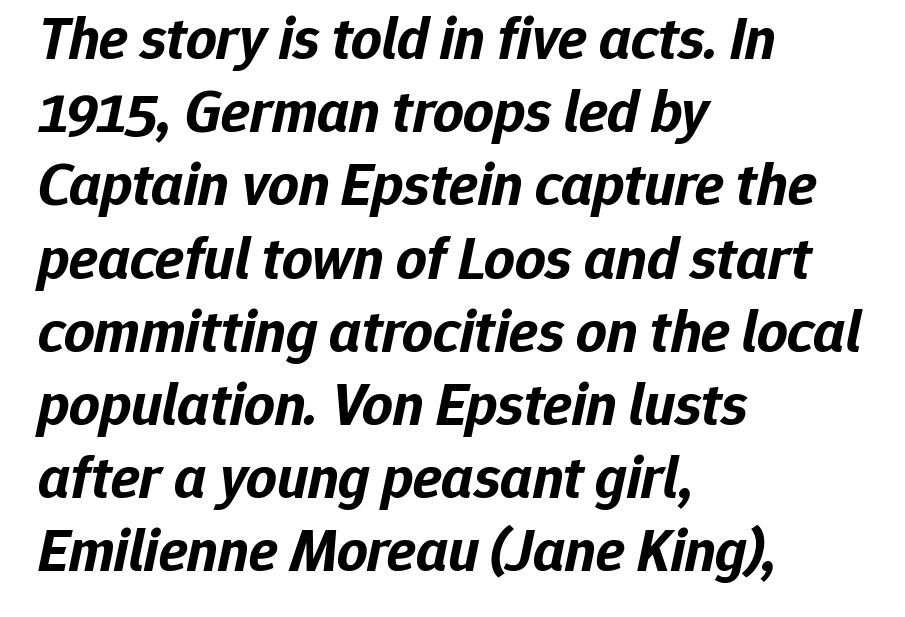
What stands out about the letter spacing? Nothing — it is the standard amount. The paragraph has a hard left edge and a soft right edge. The rendering uses natural spacing where letterforms have individual widths. Anything drawn beneath the words? Only blank space. There's an unmistakable incline to the writing here.
